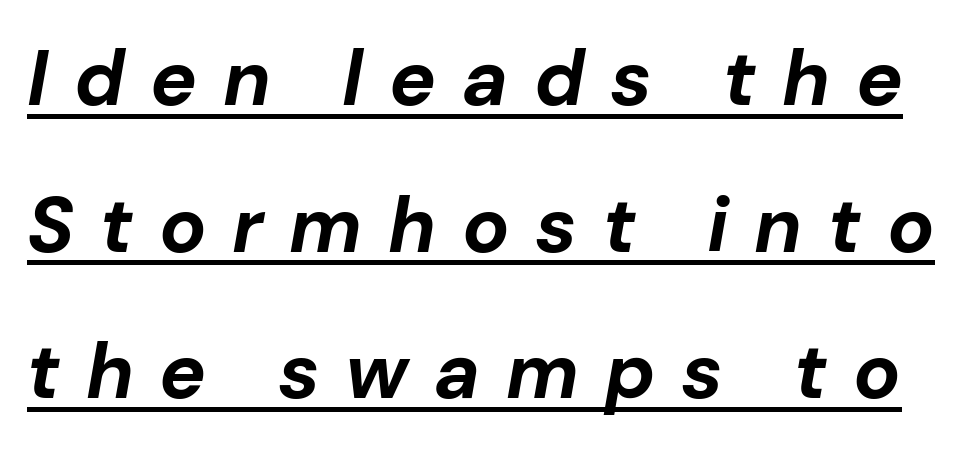
Q: Is the text bold? A: Yes.
Q: Is the text italic (slanted)? A: Yes, it leans right by about 10 degrees.
Q: Is the text underlined? A: Yes.
Q: Is the spacing between letters normal or unusually wide? A: Unusually wide.
Q: Width (condensed, normal, or wide)? A: Normal.
Q: Stroke contrast? A: Low.
Q: x-height? A: Medium.
Q: Monospaced? A: No.
